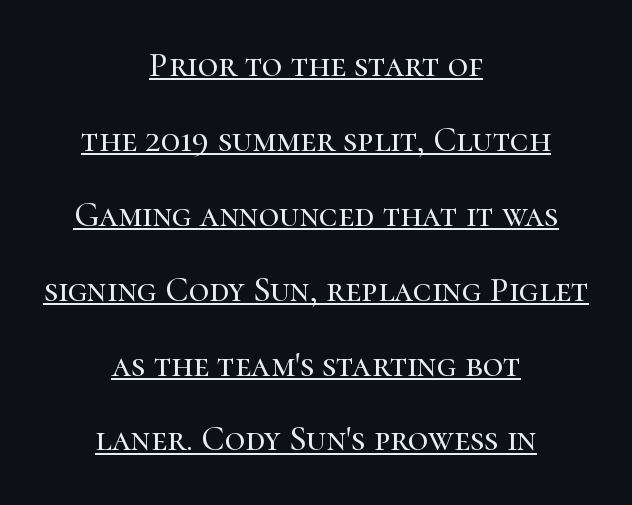
Q: Is the text italic (slanted)? A: No, it is upright.
Q: Is the typeface a serif or a sans-serif typeface? A: Serif.
Q: Is the text underlined? A: Yes.
Q: How is the paragraph aligned? A: Centered.
Q: Is the spacing between letters normal or unusually wide? A: Normal.
Q: Is the spacing between lines tight, normal or loose? A: Loose.
Q: Width (condensed, normal, or wide)? A: Normal.
Q: Stroke contrast? A: High.
Q: x-height? A: Medium.
Q: Monospaced? A: No.
